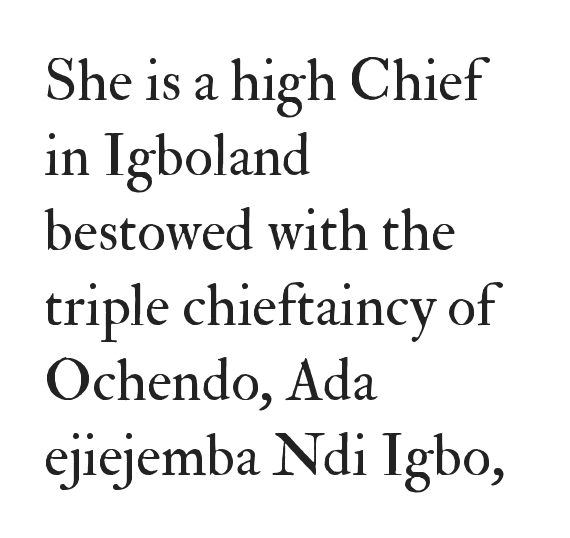
{"serif": "yes", "italic": "no", "bold": "no", "weight": "regular", "width": "normal", "stroke_contrast": "medium", "x_height": "small", "monospaced": "no", "underline": "no", "align": "left", "line_spacing": "normal", "line_spacing_ratio": 1.27, "letter_spacing": "normal", "letter_spacing_em": 0.0, "glyph_px": 59}
